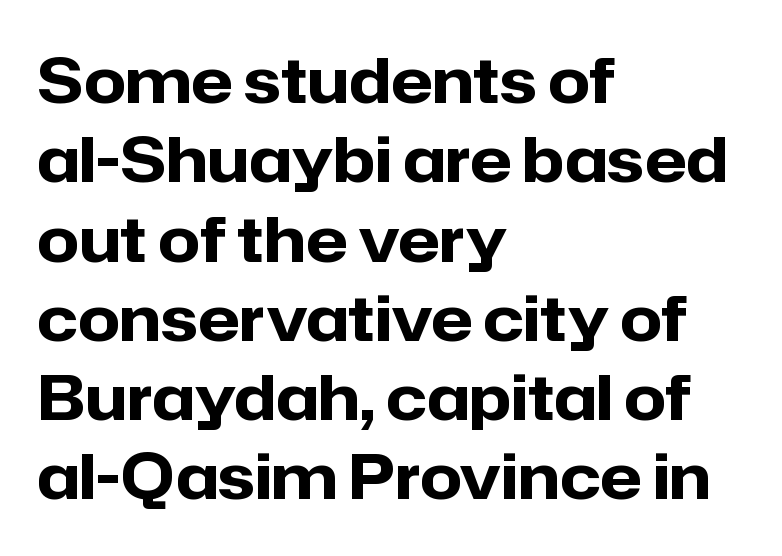
The image shows 61 px heavy sans-serif type, upright; set left-aligned, normal line spacing (1.3x), normal letter spacing, not underlined; low stroke contrast and a medium x-height.
